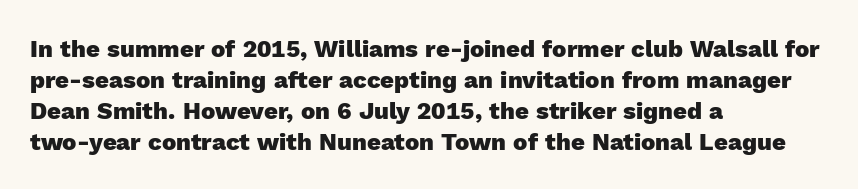
The image shows 24 px bold type, upright; set left-aligned, normal line spacing (1.29x), normal letter spacing, not underlined.
